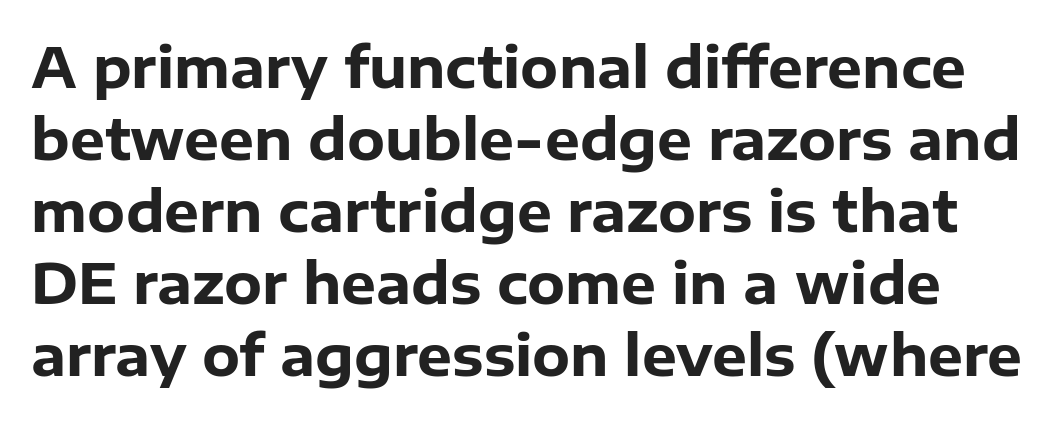
The designer went with a sans here, leaving each stem footless. This sample has the flowing, uneven cadence of proportional lettering. Compared with an ordinary text face, these strokes are far heavier — a full bold. Plain, unruled lines of type. Honestly, the letter spacing is just normal — you wouldn't notice it.
